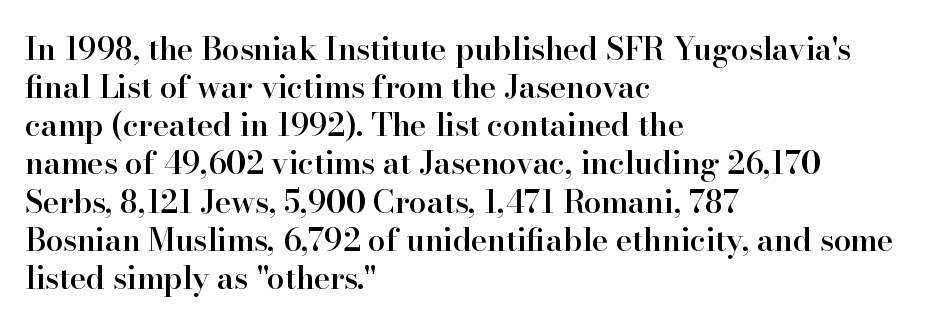
Tracking value appears to be zero — textbook default spacing. Ordinary non-slanted type is in use. The letters advance in unequal steps, a hallmark of proportional type. The specimen omits any rule beneath the text block's lines. These lines are set flush left with a ragged right edge. A fair bit of extra ink — the face is semibold, not bold.
